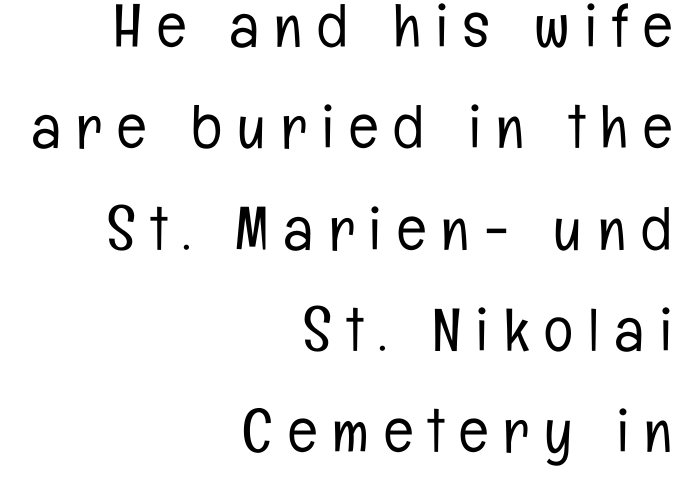
{"serif": "no", "italic": "no", "bold": "no", "weight": "light", "width": "condensed", "stroke_contrast": "low", "x_height": "medium", "monospaced": "no", "underline": "no", "align": "right", "line_spacing": "normal", "line_spacing_ratio": 1.66, "letter_spacing": "wide", "letter_spacing_em": 0.25, "glyph_px": 61}
